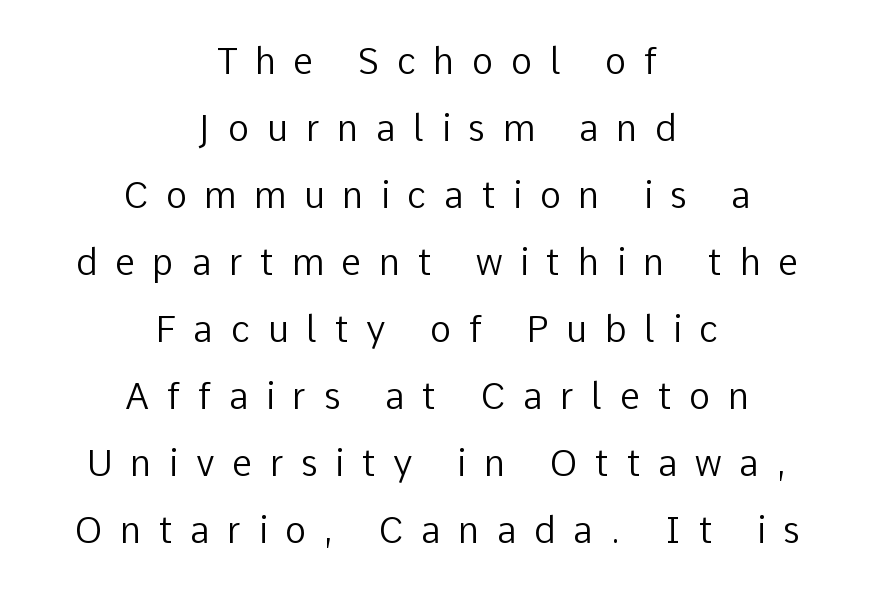
Character widths vary here, with narrow letters taking less room than wide ones. Decoration check: the copy has no underline. Counters stay open thanks to moderate or lighter strokes. The typeface chosen for these lines omits serifs. If you folded the block vertically in half, each line would mirror itself in length. Does extra space separate the letters? Yes, quite a lot of it.
